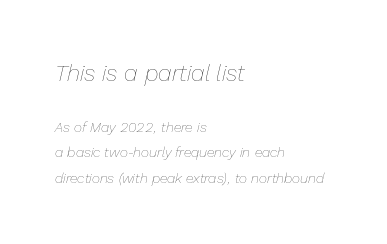
{"italic": "yes", "lean": "right", "slant_degrees": 13, "bold": "no", "underline": "no", "align": "left", "line_spacing_ratio": 1.84, "letter_spacing": "normal", "letter_spacing_em": 0.0, "larger_block": "first", "size_ratio": 1.64, "glyph_px": 23}
